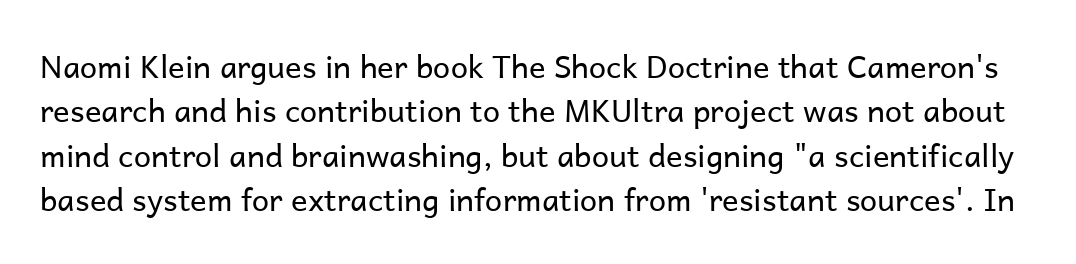
Q: Is the text bold? A: No.
Q: Is the text italic (slanted)? A: No, it is upright.
Q: Is the typeface a serif or a sans-serif typeface? A: Sans-serif.
Q: Is the text underlined? A: No.
Q: Is the spacing between letters normal or unusually wide? A: Normal.
Q: Is the spacing between lines tight, normal or loose? A: Normal.
Q: Width (condensed, normal, or wide)? A: Normal.
Q: Stroke contrast? A: Low.
Q: x-height? A: Medium.
Q: Monospaced? A: No.
